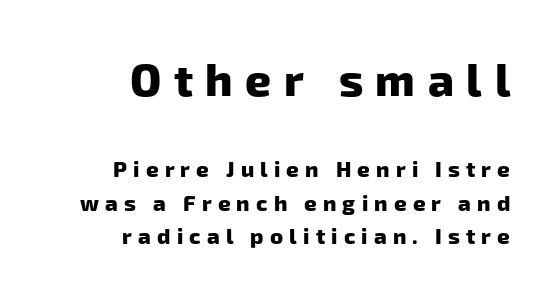
The foot of each line stays bare and open. Honestly, the letter spacing is so wide it's the main thing you notice. The face used here is proportionally spaced, like ordinary book or web type. The letters carry no serifs — their stems end cleanly without finishing strokes. Regular leading.
